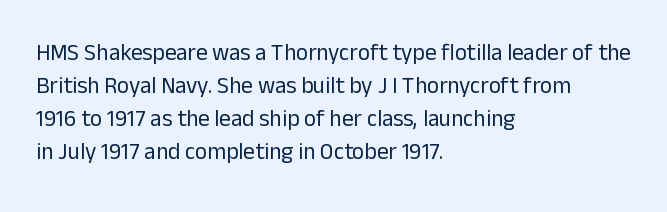
{"italic": "no", "bold": "no", "underline": "no", "align": "left", "line_spacing": "normal", "line_spacing_ratio": 1.44, "letter_spacing": "normal", "letter_spacing_em": 0.0, "glyph_px": 23}
